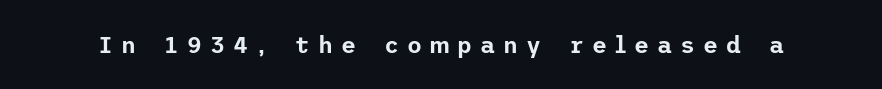
Each row of text sits above clean, open space. Does extra space separate the letters? Yes, quite a lot of it. Notice how the stems are strictly vertical — no italics here.
